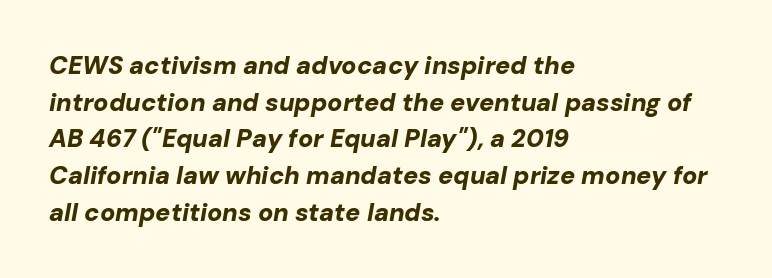
Horizontal alignment here is leftward, the default for most running prose. The lettering tilts uniformly, giving the passage an italic look. Regular leading. Descenders hang freely into open space. No extra tracking has been applied to these lines. The strokes are fattened all the way to bold.
